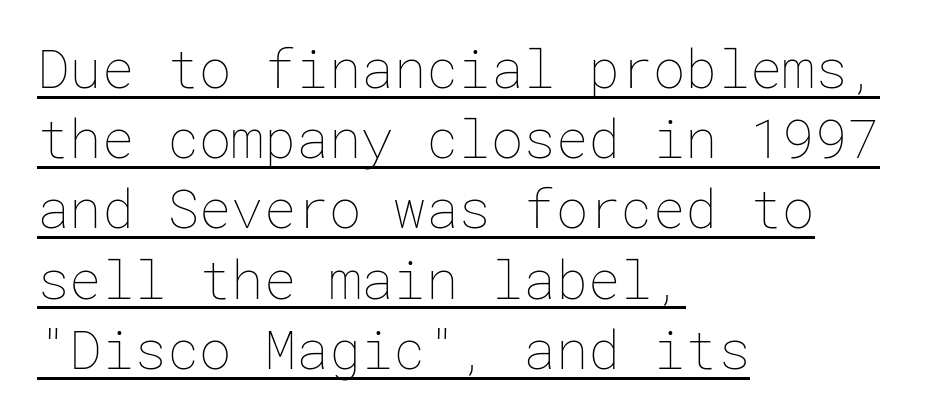
Q: Is the text bold? A: No.
Q: Is the text italic (slanted)? A: No, it is upright.
Q: Is the text underlined? A: Yes.
Q: How is the paragraph aligned? A: Left-aligned.
Q: Is the spacing between letters normal or unusually wide? A: Normal.
Q: Is the spacing between lines tight, normal or loose? A: Normal.
Q: Width (condensed, normal, or wide)? A: Normal.
Q: Stroke contrast? A: Low.
Q: x-height? A: Medium.
